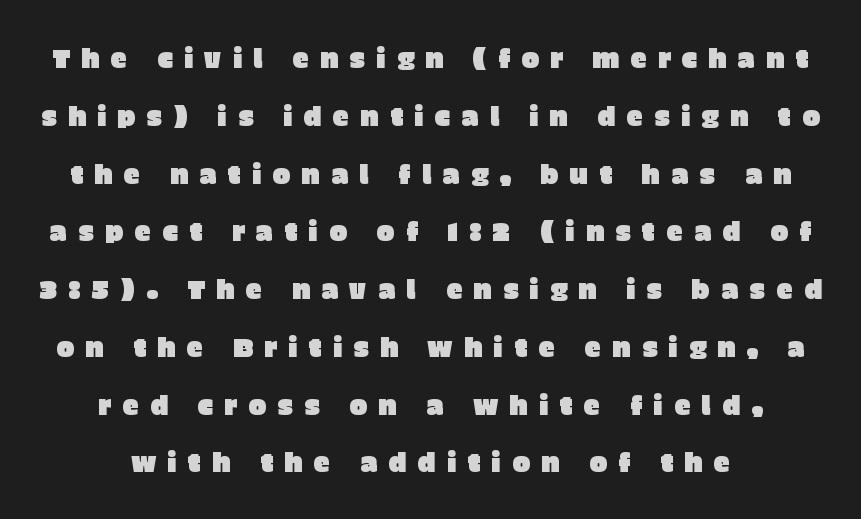
{"italic": "no", "underline": "no", "align": "center", "line_spacing": "loose", "line_spacing_ratio": 2.14, "letter_spacing": "wide", "letter_spacing_em": 0.4, "glyph_px": 27}
